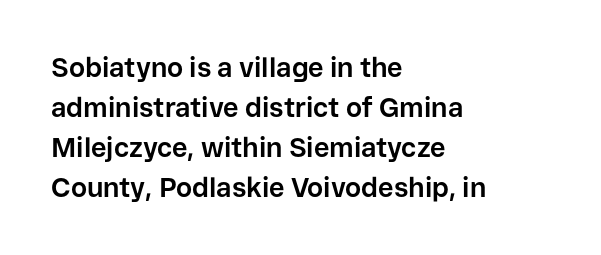
A student would call this left alignment; a typographer would say flush left, rag right. Lines of text with bare space underneath. Does the weight exceed regular? Yes, all the way to bold. Posture: vertical. The rows are spaced the way most documents space them. In terms of letterspacing, this is plain default setting.
